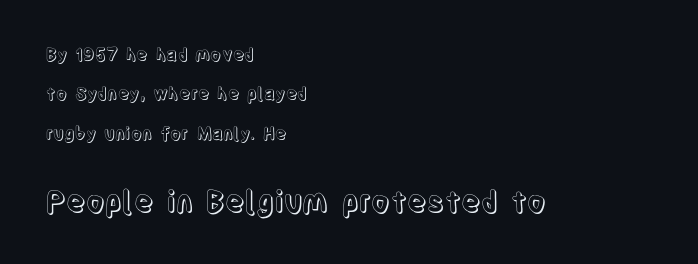
Line beginnings align vertically; line endings do not. Reading top to bottom, the characters get bigger at the block break. Characters remain perfectly vertical along every line. Interline gaps are noticeably wide in this sample. The rendering keeps characters at their native spacing.
